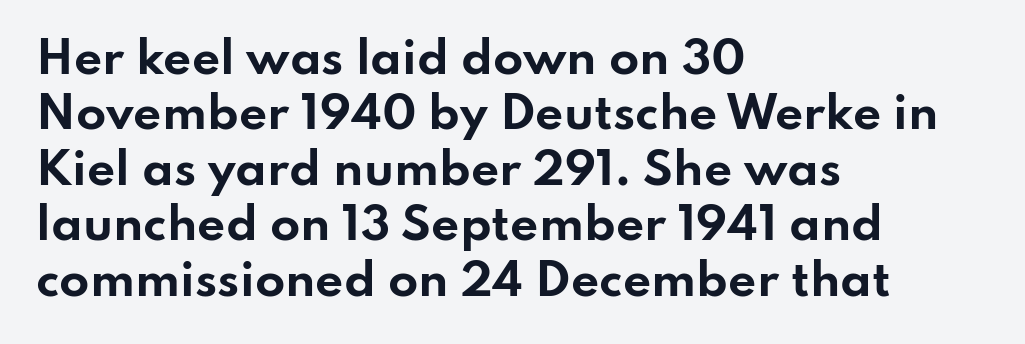
{"serif": "no", "italic": "no", "bold": "yes", "weight": "bold", "width": "wide", "stroke_contrast": "low", "x_height": "small", "monospaced": "no", "underline": "no", "align": "left", "line_spacing": "normal", "line_spacing_ratio": 1.26, "letter_spacing": "normal", "letter_spacing_em": 0.0, "glyph_px": 44}
